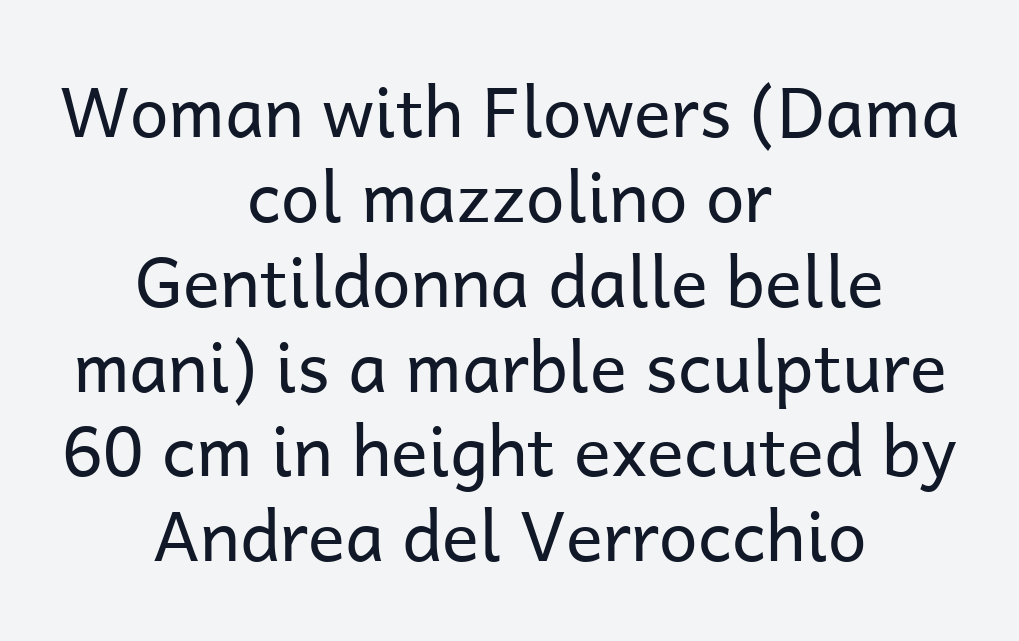
These lines keep a tight, regular rhythm from letter to letter. Bare-footed words on every line. A roman cut, with each character standing at attention. Compared with a flush-left layout, this one balances lines on the center instead. The face used here is proportionally spaced, like ordinary book or web type. Does the type have serifs? No, each stem ends abruptly.
